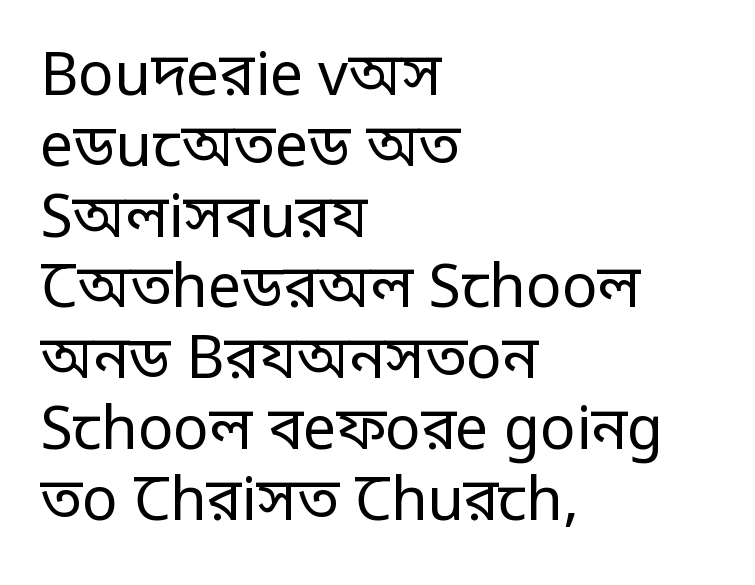
Each letter keeps its own natural width here, so spacing adapts to shape. Layout note: lines flush left. The letters sit at their default tracking, neither squeezed nor spread. This is sans-serif lettering, the kind often seen on screens and signage. Posture: upright roman.
